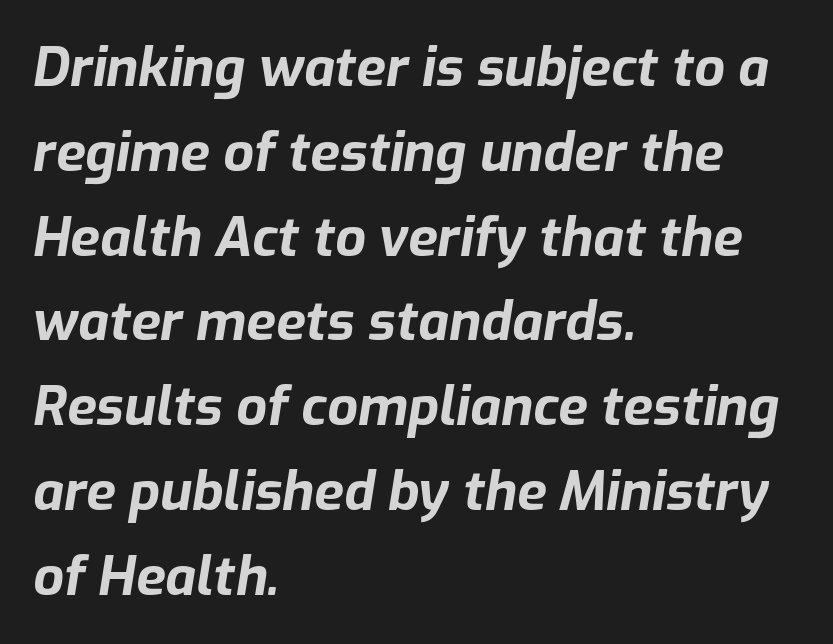
Lines of text with bare space underneath. This rendering uses left alignment, leaving the right contour irregular. A normal amount of white space separates one row of letters from the next. Observe the ordinary spacing: letters are neighbours, not strangers.
